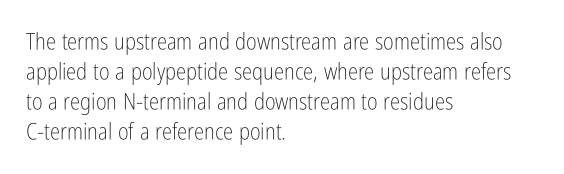
{"italic": "no", "bold": "no", "underline": "no", "align": "left", "line_spacing": "normal", "line_spacing_ratio": 1.3, "letter_spacing": "normal", "letter_spacing_em": 0.0, "glyph_px": 23}
